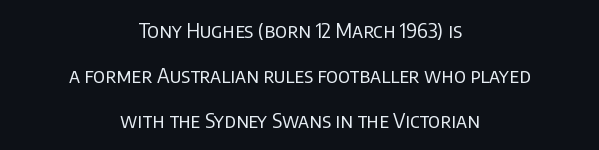
The image shows 20 px text type, upright; set centered, loose line spacing (2.25x), normal letter spacing, not underlined.
